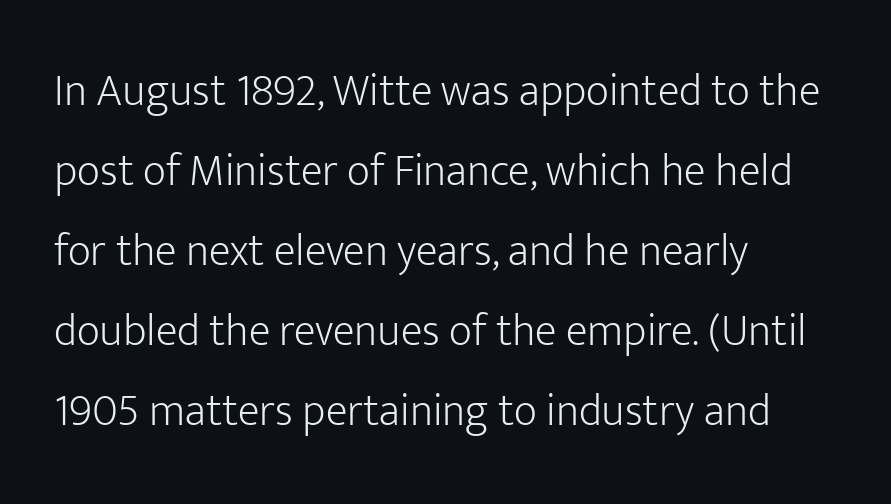
Q: Is the text bold? A: No.
Q: Is the text italic (slanted)? A: No, it is upright.
Q: Is the typeface a serif or a sans-serif typeface? A: Sans-serif.
Q: Is the text underlined? A: No.
Q: How is the paragraph aligned? A: Left-aligned.
Q: Is the spacing between letters normal or unusually wide? A: Normal.
Q: Width (condensed, normal, or wide)? A: Normal.
Q: Stroke contrast? A: Low.
Q: x-height? A: Medium.
Q: Monospaced? A: No.
